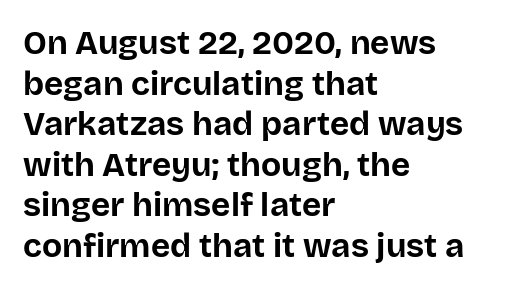
The image shows 33 px bold sans-serif type, upright; set left-aligned, line spacing 1.23x, normal letter spacing, not underlined; low stroke contrast and a large x-height.
